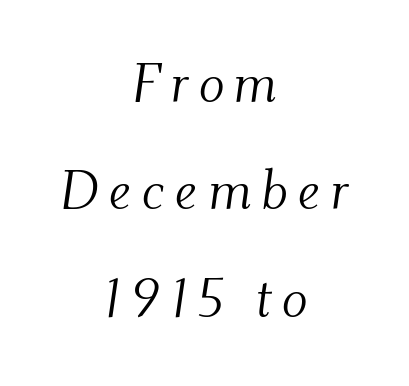
Q: Is the text bold? A: No.
Q: Is the text italic (slanted)? A: Yes, it leans right by about 9 degrees.
Q: Is the typeface a serif or a sans-serif typeface? A: Serif.
Q: Is the text underlined? A: No.
Q: How is the paragraph aligned? A: Centered.
Q: Is the spacing between lines tight, normal or loose? A: Loose.
Q: Width (condensed, normal, or wide)? A: Normal.
Q: Stroke contrast? A: Medium.
Q: x-height? A: Small.
Q: Monospaced? A: No.
